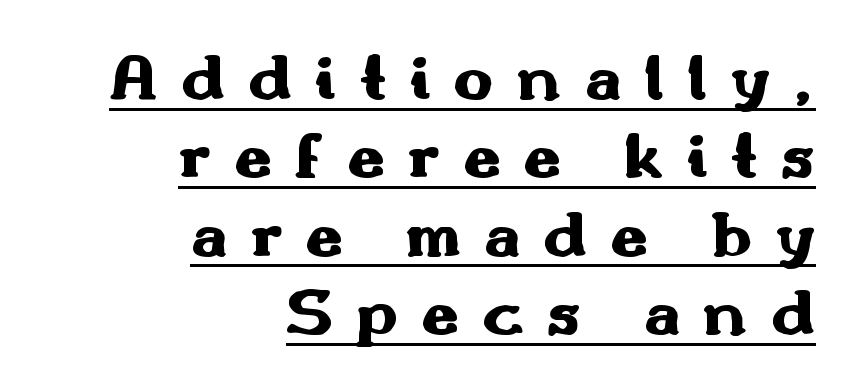
The lines in this sample share a right terminus and differ only in where they begin. This is roman type, the default non-slanted kind. Check the space under the baseline: a stroke is drawn there. The characters look thick and weighty, a clear bold. Substantial extra tracking has been applied to these lines. The letters advance in unequal steps, a hallmark of proportional type.
